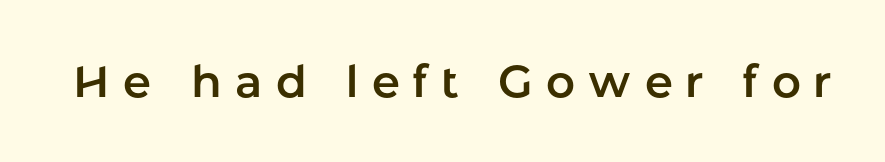
Q: Is the text italic (slanted)? A: No, it is upright.
Q: Is the typeface a serif or a sans-serif typeface? A: Sans-serif.
Q: Is the text underlined? A: No.
Q: Is the spacing between letters normal or unusually wide? A: Unusually wide.
Q: Width (condensed, normal, or wide)? A: Normal.
Q: Stroke contrast? A: Low.
Q: x-height? A: Medium.
Q: Monospaced? A: No.
